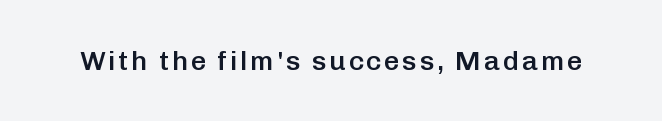
Notice how the stems are strictly vertical — no italics here. The strokes are fattened partway — semibold, not bold. Words float on clear page, feet unadorned.
